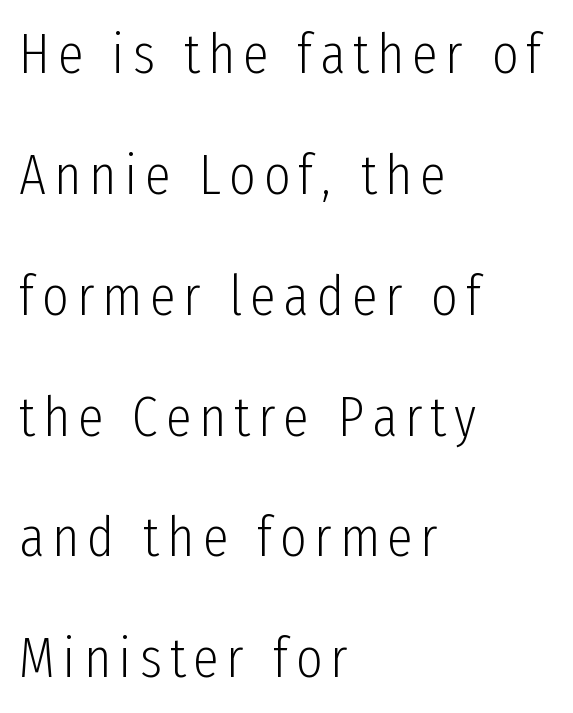
{"serif": "no", "italic": "no", "bold": "no", "weight": "light", "width": "condensed", "stroke_contrast": "low", "x_height": "medium", "monospaced": "no", "underline": "no", "align": "left", "line_spacing": "loose", "line_spacing_ratio": 2.12, "glyph_px": 57}
